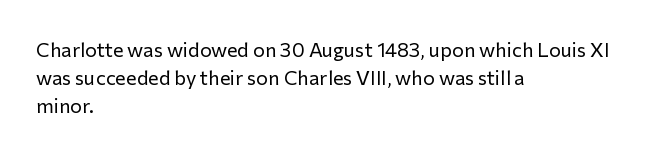
Q: Is the text bold? A: No.
Q: Is the text italic (slanted)? A: No, it is upright.
Q: Is the text underlined? A: No.
Q: How is the paragraph aligned? A: Left-aligned.
Q: Is the spacing between letters normal or unusually wide? A: Normal.
Q: Is the spacing between lines tight, normal or loose? A: Normal.
